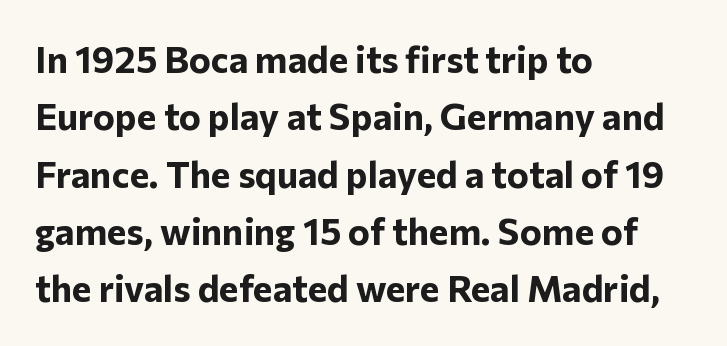
The image shows 37 px bold sans-serif type, upright; set left-aligned, normal line spacing (1.55x), normal letter spacing, not underlined; low stroke contrast and a medium x-height.
